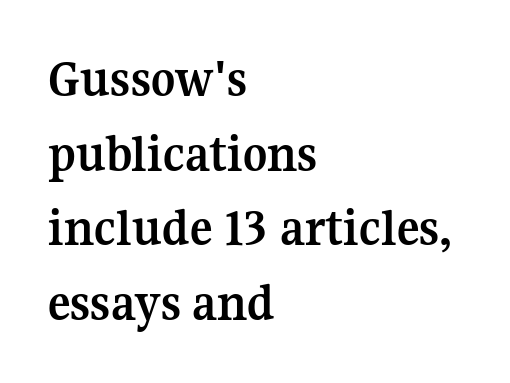
The image shows 53 px semibold serif type, upright; set left-aligned, normal line spacing (1.41x), normal letter spacing, not underlined; medium stroke contrast and a medium x-height.
